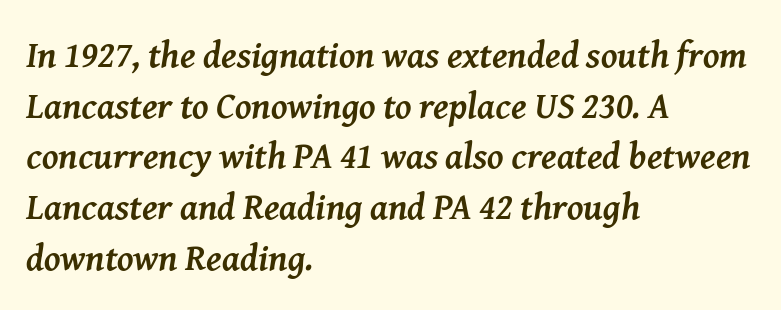
{"serif": "yes", "italic": "yes", "lean": "right", "slant_degrees": 8, "bold": "yes", "weight": "semibold", "width": "normal", "stroke_contrast": "medium", "x_height": "medium", "monospaced": "no", "underline": "no", "align": "left", "line_spacing": "normal", "line_spacing_ratio": 1.37, "letter_spacing": "normal", "letter_spacing_em": 0.0, "glyph_px": 37}
